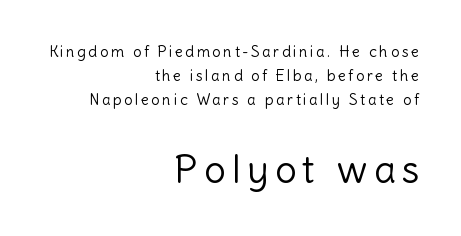
Q: Is the text bold? A: No.
Q: Is the text italic (slanted)? A: No, it is upright.
Q: Is the typeface a serif or a sans-serif typeface? A: Sans-serif.
Q: Is the text underlined? A: No.
Q: How is the paragraph aligned? A: Right-aligned.
Q: Is the spacing between lines tight, normal or loose? A: Normal.
Q: Which block of text is set in a larger size, the first (top) or the second (bottom)? A: The second (bottom) one.
Q: Width (condensed, normal, or wide)? A: Normal.
Q: x-height? A: Medium.
Q: Monospaced? A: No.
